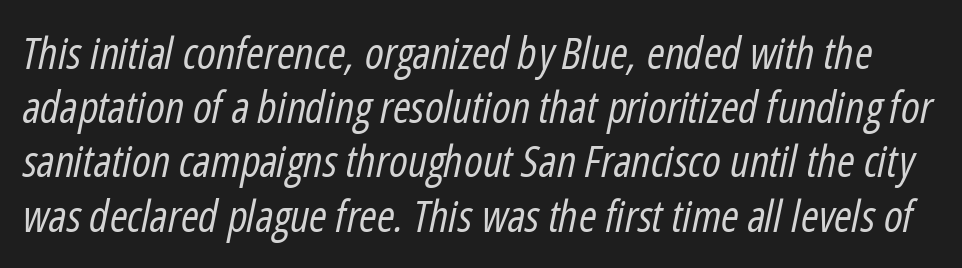
Q: Is the text bold? A: No.
Q: Is the text italic (slanted)? A: Yes, it leans right by about 12 degrees.
Q: Is the text underlined? A: No.
Q: Is the spacing between letters normal or unusually wide? A: Normal.
Q: Is the spacing between lines tight, normal or loose? A: Normal.
Q: Width (condensed, normal, or wide)? A: Condensed.
Q: Stroke contrast? A: Low.
Q: x-height? A: Medium.
Q: Monospaced? A: No.
